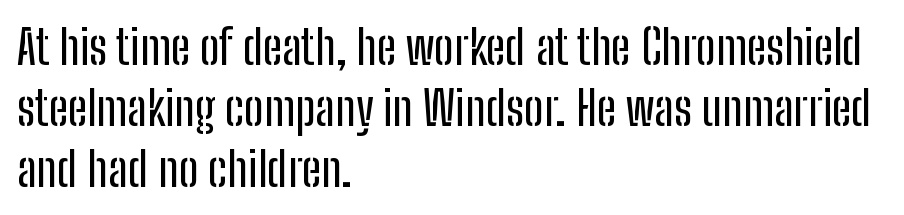
{"serif": "no", "italic": "no", "width": "condensed", "stroke_contrast": "low", "x_height": "medium", "monospaced": "no", "underline": "no", "align": "left", "line_spacing": "normal", "line_spacing_ratio": 1.27, "letter_spacing": "normal", "letter_spacing_em": 0.0, "glyph_px": 48}
